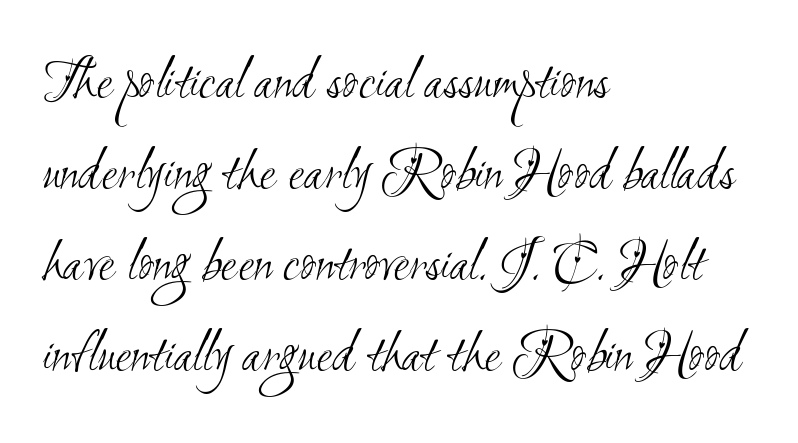
{"serif": "no", "bold": "no", "weight": "light", "width": "condensed", "stroke_contrast": "medium", "x_height": "small", "monospaced": "no", "underline": "no", "align": "left", "line_spacing": "normal", "line_spacing_ratio": 1.54, "letter_spacing": "normal", "letter_spacing_em": 0.0, "glyph_px": 59}
